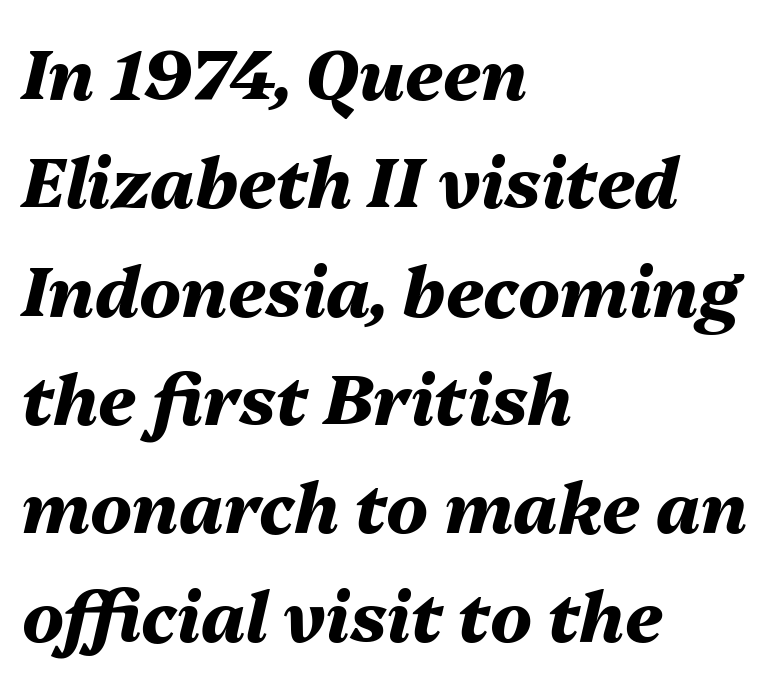
The zone under the glyphs is completely vacant. A typesetter would mark this as italic. A normal amount of white space separates one row of letters from the next. This sample has the flowing, uneven cadence of proportional lettering. This sample is left-justified, so line endings fall wherever the words run out. A dark, heavy texture on the line: the type is bold.
